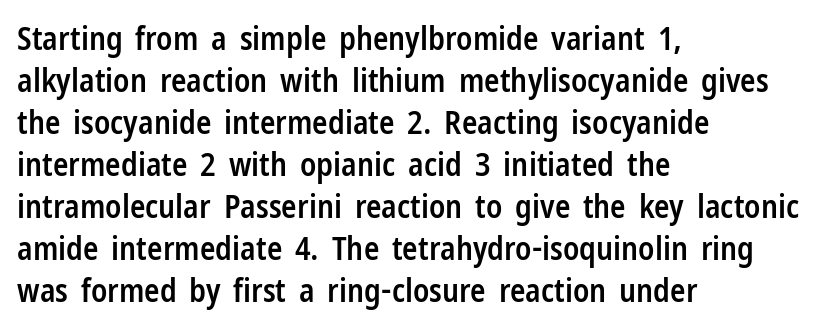
I'd call this a sans setting — the letters go barefoot. Note the varied advance widths — an 'i' is clearly narrower than an 'm'. Whoever set this chose a conventional vertical rhythm. Its strokes are somewhat broadened, the hallmark of semibold type. Teacher's note: observe the even left margin — that is flush-left alignment.
